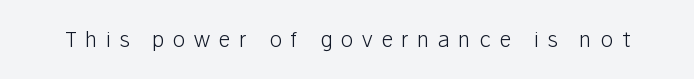
Do the letters lean? They stand straight. The type is letterspaced generously, with wide tracking. This rendering features lettering with no underline. Compared with a typical body face, this is equally light or lighter still.
